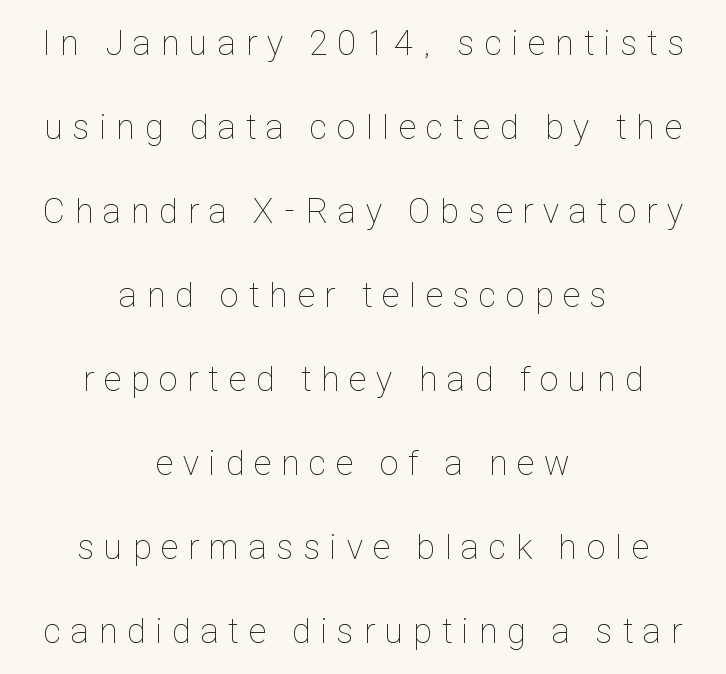
{"italic": "no", "bold": "no", "weight": "thin", "width": "condensed", "stroke_contrast": "low", "x_height": "medium", "monospaced": "no", "underline": "no", "align": "center", "line_spacing": "loose", "line_spacing_ratio": 2.4, "letter_spacing": "wide", "letter_spacing_em": 0.29, "glyph_px": 35}
